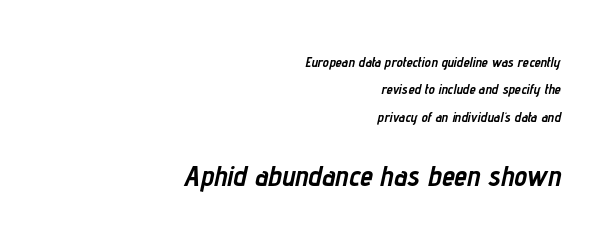
Q: Is the text bold? A: Yes.
Q: Is the text italic (slanted)? A: Yes, it leans right by about 12 degrees.
Q: Is the text underlined? A: No.
Q: How is the paragraph aligned? A: Right-aligned.
Q: Is the spacing between letters normal or unusually wide? A: Normal.
Q: Is the spacing between lines tight, normal or loose? A: Loose.
Q: Which block of text is set in a larger size, the first (top) or the second (bottom)? A: The second (bottom) one.
Q: Width (condensed, normal, or wide)? A: Condensed.
Q: Stroke contrast? A: Low.
Q: x-height? A: Medium.
Q: Monospaced? A: No.
